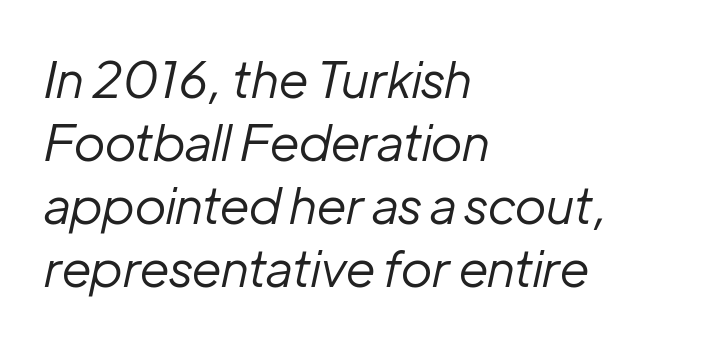
Q: Is the text bold? A: No.
Q: Is the text italic (slanted)? A: Yes, it leans right by about 12 degrees.
Q: Is the text underlined? A: No.
Q: How is the paragraph aligned? A: Left-aligned.
Q: Is the spacing between letters normal or unusually wide? A: Normal.
Q: Is the spacing between lines tight, normal or loose? A: Normal.
Q: Width (condensed, normal, or wide)? A: Normal.
Q: Stroke contrast? A: Low.
Q: x-height? A: Medium.
Q: Monospaced? A: No.
